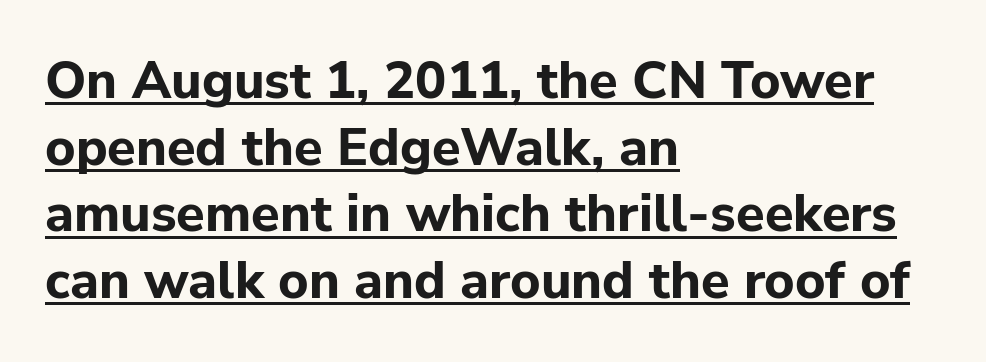
{"serif": "no", "italic": "no", "bold": "yes", "weight": "bold", "width": "normal", "stroke_contrast": "low", "x_height": "medium", "monospaced": "no", "underline": "yes", "align": "left", "line_spacing": "normal", "line_spacing_ratio": 1.28, "letter_spacing": "normal", "letter_spacing_em": 0.0, "glyph_px": 52}
